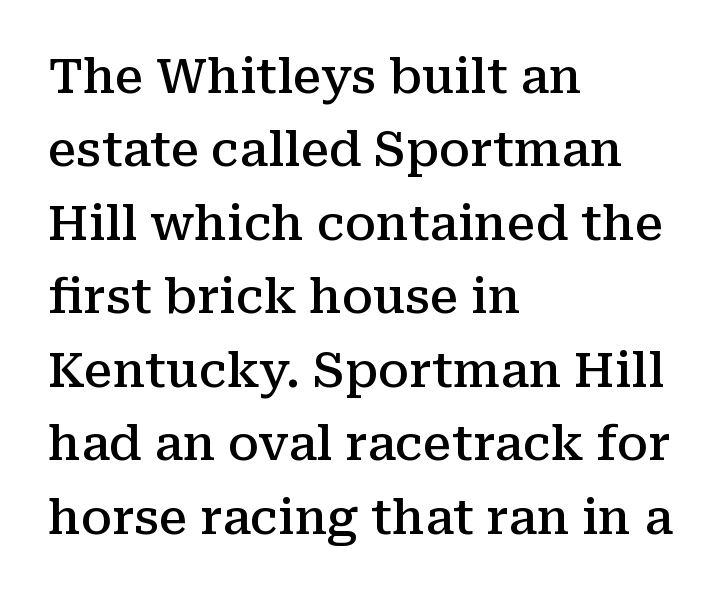
{"serif": "yes", "italic": "no", "bold": "semi", "weight": "semibold", "width": "normal", "stroke_contrast": "medium", "x_height": "medium", "monospaced": "no", "underline": "no", "align": "left", "line_spacing": "normal", "line_spacing_ratio": 1.53, "letter_spacing": "normal", "letter_spacing_em": 0.0, "glyph_px": 48}
